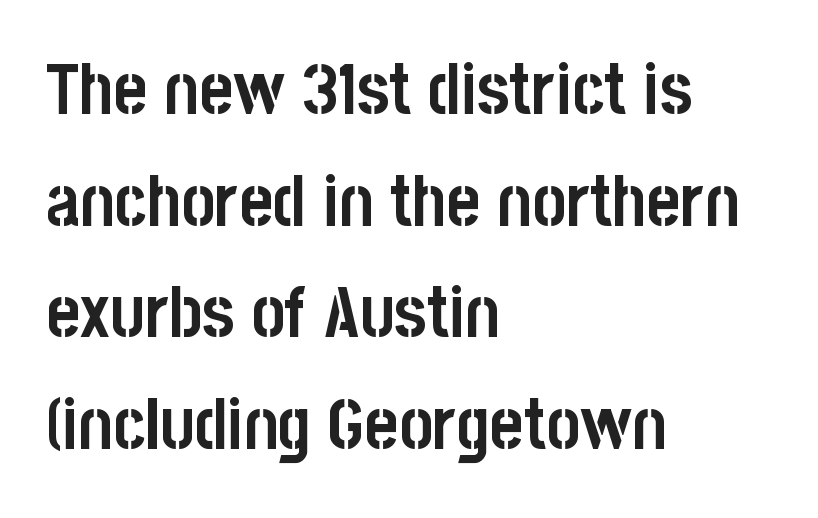
This is heavy type, rendered in bold. Serif or sans? Sans — the stroke terminals are bare. Students, observe: this is what conventionally led text looks like. The face used here is rendered with its standard letterfit.
